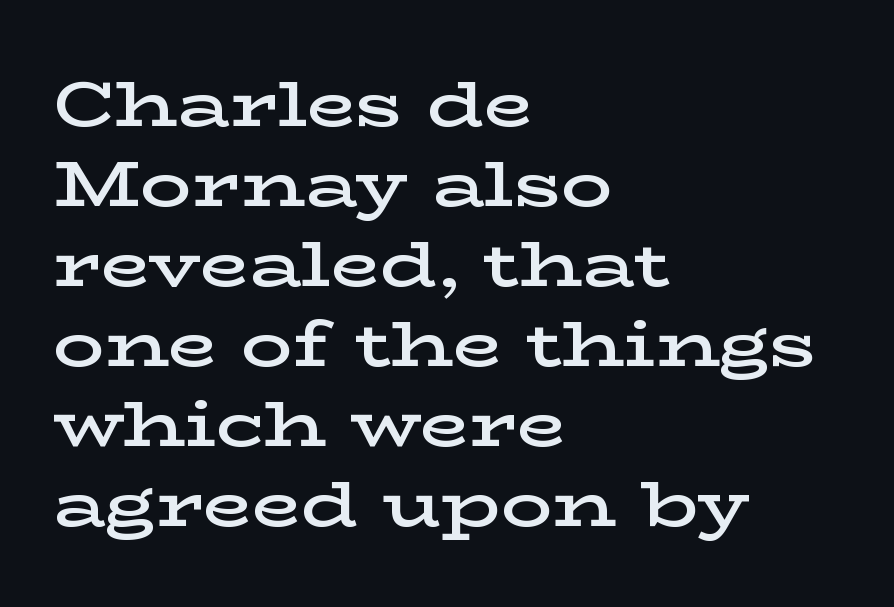
Q: Is the text bold? A: Semi-bold.
Q: Is the text italic (slanted)? A: No, it is upright.
Q: Is the typeface a serif or a sans-serif typeface? A: Serif.
Q: Is the text underlined? A: No.
Q: How is the paragraph aligned? A: Left-aligned.
Q: Is the spacing between letters normal or unusually wide? A: Normal.
Q: Is the spacing between lines tight, normal or loose? A: Normal.
Q: Width (condensed, normal, or wide)? A: Wide.
Q: Stroke contrast? A: Low.
Q: x-height? A: Medium.
Q: Monospaced? A: No.
